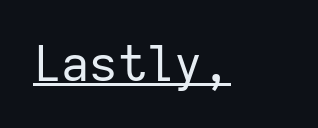
A typesetter would label this face a sans. Do the characters align in a grid? Yes, the font is monospaced. The typography opts for an upright posture over an oblique one. A light-to-regular cut is what we see here.
